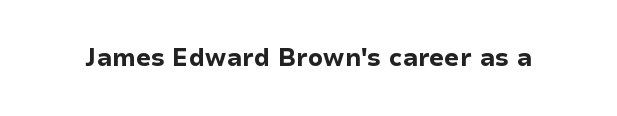
Q: Is the text bold? A: Yes.
Q: Is the text italic (slanted)? A: No, it is upright.
Q: Is the text underlined? A: No.
Q: Is the spacing between letters normal or unusually wide? A: Normal.
